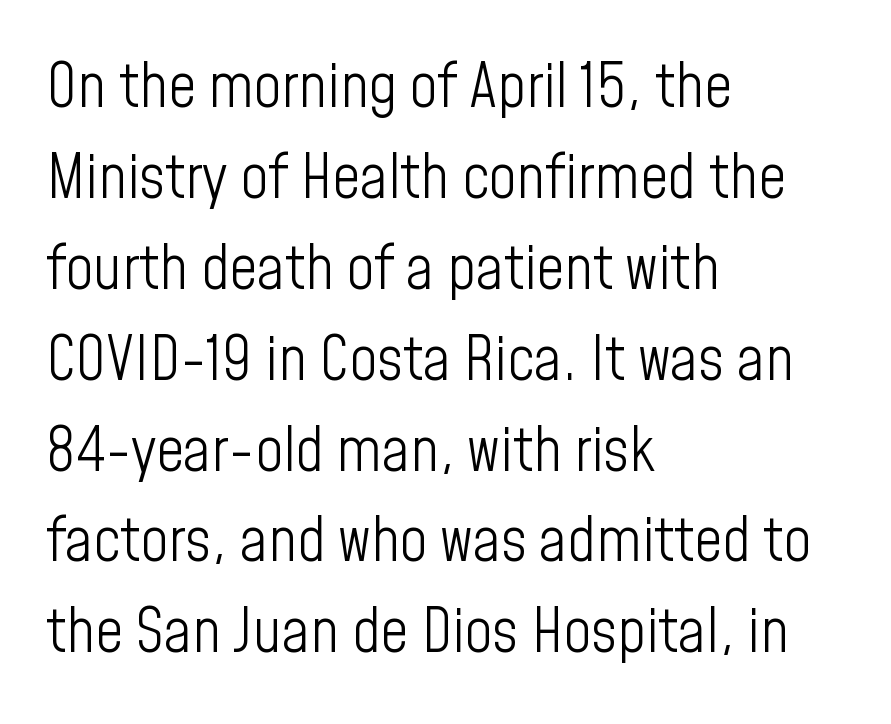
A typesetter would call this zero additional tracking. Underline: absent. A light-to-regular cut is what we see here. Designer's note — italics off, roman on.
